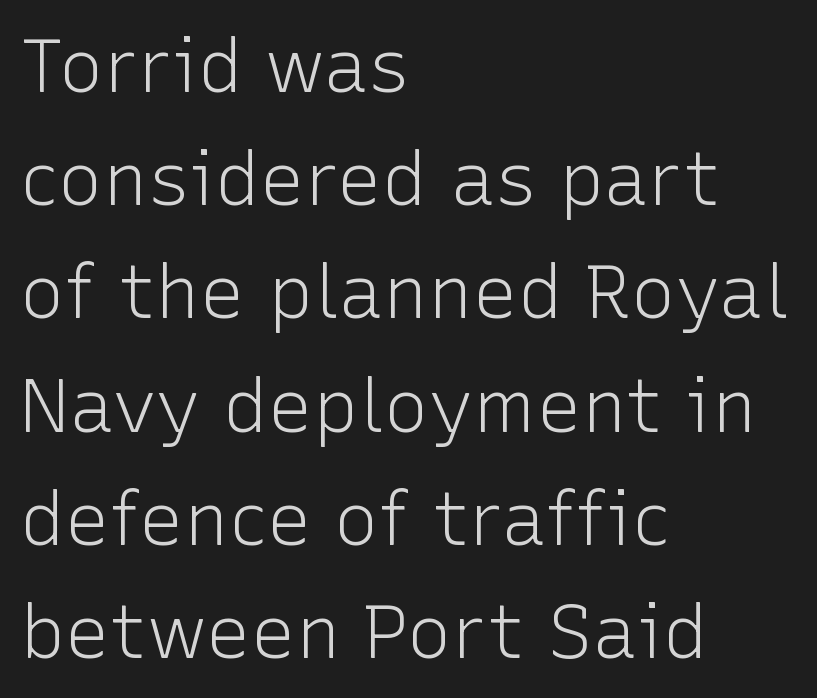
Default kerning and tracking; the words read as compact shapes. Notice how the passage keeps a crisp vertical edge on the left only. The specimen reads as upright at a glance. The font sits on the lighter half of the weight spectrum, regular included. Any mark beneath the type? The region is blank. These lines are composed in type without serifs.
